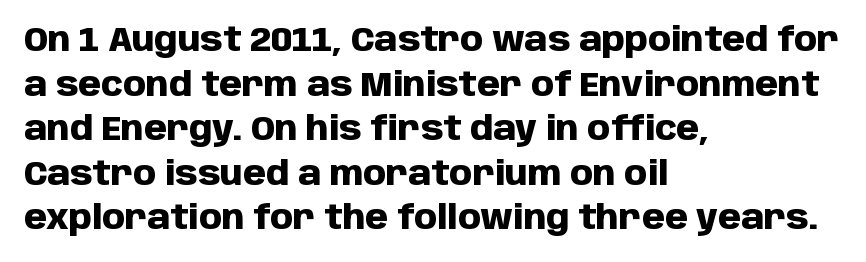
Q: Is the text bold? A: Yes.
Q: Is the text italic (slanted)? A: No, it is upright.
Q: Is the typeface a serif or a sans-serif typeface? A: Sans-serif.
Q: Is the text underlined? A: No.
Q: How is the paragraph aligned? A: Left-aligned.
Q: Is the spacing between letters normal or unusually wide? A: Normal.
Q: Is the spacing between lines tight, normal or loose? A: Normal.
Q: Width (condensed, normal, or wide)? A: Normal.
Q: Stroke contrast? A: Low.
Q: x-height? A: Large.
Q: Monospaced? A: No.
